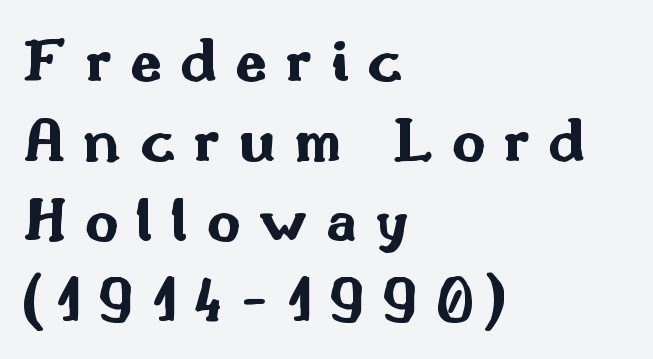
The image shows 65 px bold, wide sans-serif type, upright; set left-aligned, line spacing 1.23x, unusually wide letter spacing (+0.28 em), not underlined; medium stroke contrast and a small x-height.
